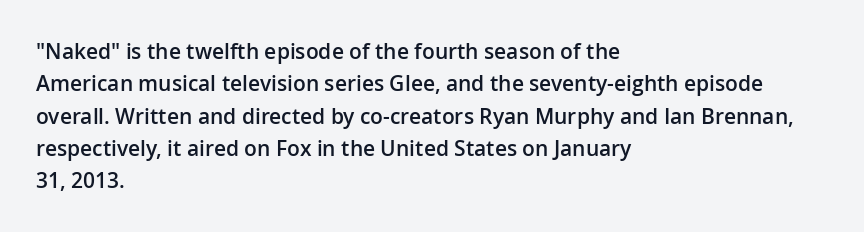
Q: Is the text bold? A: Semi-bold.
Q: Is the text italic (slanted)? A: No, it is upright.
Q: Is the text underlined? A: No.
Q: How is the paragraph aligned? A: Left-aligned.
Q: Is the spacing between letters normal or unusually wide? A: Normal.
Q: Is the spacing between lines tight, normal or loose? A: Normal.
